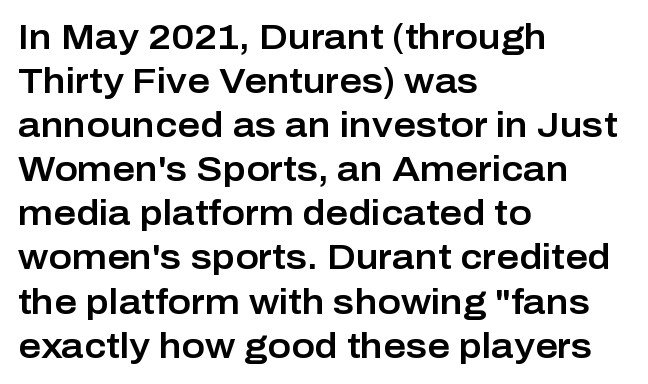
A sans-serif font was chosen for this passage. Unlike italic type, these characters show no tilt at all. Glance below the letters and you will spot only blank space. Compared with typical body copy, the letter spacing here is the same. The lines sit at an ordinary, default distance from one another. Do the characters align in a grid? No, the font is proportional.
